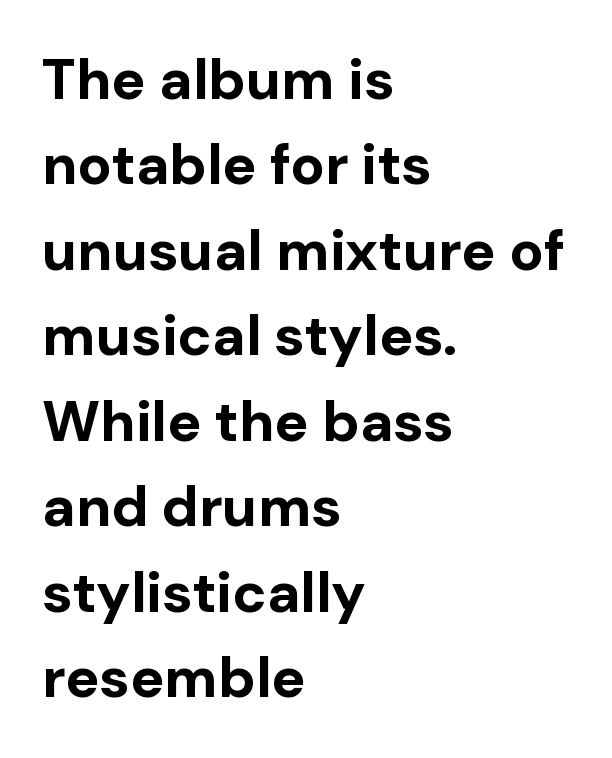
The image shows 57 px bold sans-serif type, upright; set left-aligned, normal line spacing (1.5x), normal letter spacing, not underlined; low stroke contrast and a medium x-height.
